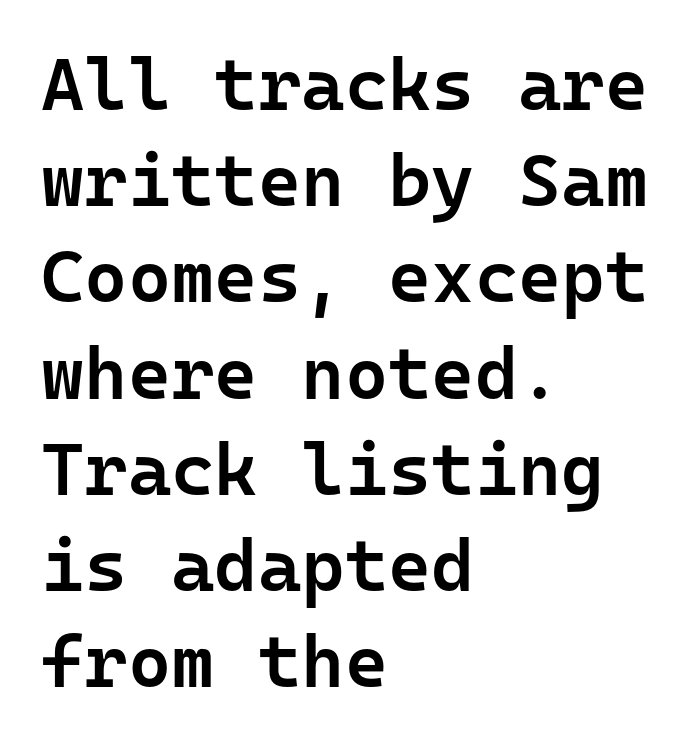
Q: Is the text bold? A: Semi-bold.
Q: Is the text italic (slanted)? A: No, it is upright.
Q: Is the typeface a serif or a sans-serif typeface? A: Sans-serif.
Q: Is the text underlined? A: No.
Q: How is the paragraph aligned? A: Left-aligned.
Q: Is the spacing between letters normal or unusually wide? A: Normal.
Q: Is the spacing between lines tight, normal or loose? A: Normal.
Q: Width (condensed, normal, or wide)? A: Normal.
Q: Stroke contrast? A: Low.
Q: x-height? A: Medium.
Q: Monospaced? A: Yes.
